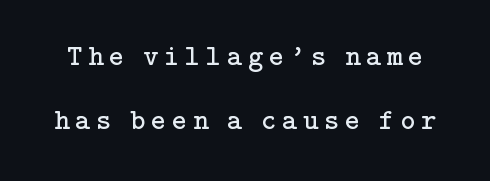
The image shows 29 px regular-weight serif type, upright; set loose line spacing (2.22x), unusually wide letter spacing (+0.2 em), not underlined; low stroke contrast and a medium x-height.
